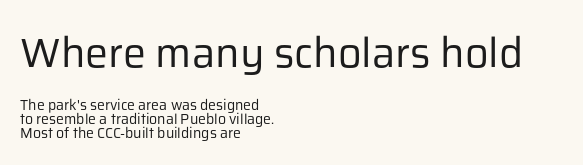
{"serif": "no", "italic": "no", "bold": "no", "weight": "regular", "width": "normal", "stroke_contrast": "low", "x_height": "medium", "monospaced": "no", "underline": "no", "align": "left", "line_spacing": "tight", "line_spacing_ratio": 1.0, "letter_spacing": "normal", "letter_spacing_em": 0.0, "larger_block": "first", "size_ratio": 2.93, "glyph_px": 41}
